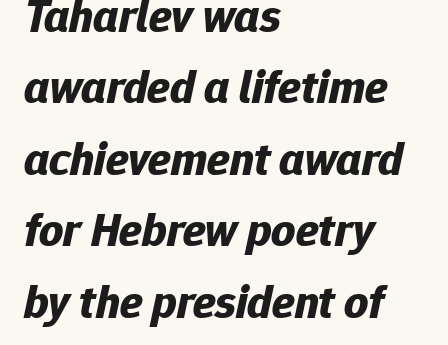
Letters rest on an invisible, unmarked baseline. Caption: bold face, heavy strokes. Slant detected: the letters are inclined. If you measured baseline to baseline, you'd find a middling distance.
